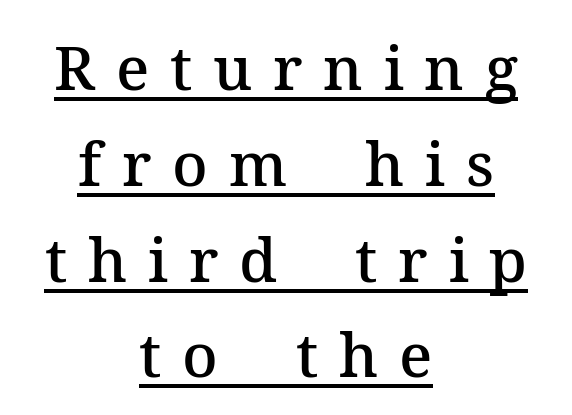
{"serif": "yes", "italic": "no", "bold": "semi", "weight": "semibold", "width": "normal", "stroke_contrast": "medium", "x_height": "medium", "monospaced": "no", "underline": "yes", "align": "center", "line_spacing": "normal", "line_spacing_ratio": 1.57, "letter_spacing": "wide", "letter_spacing_em": 0.34, "glyph_px": 61}
